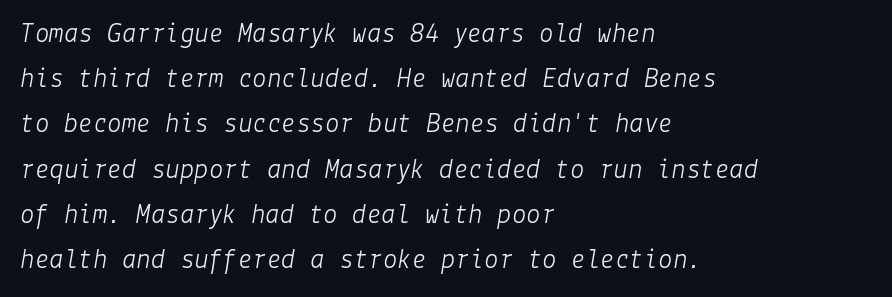
The image shows 29 px light type, italic (leaning right); set left-aligned, normal line spacing (1.56x), normal letter spacing, not underlined; low stroke contrast and a medium x-height.
